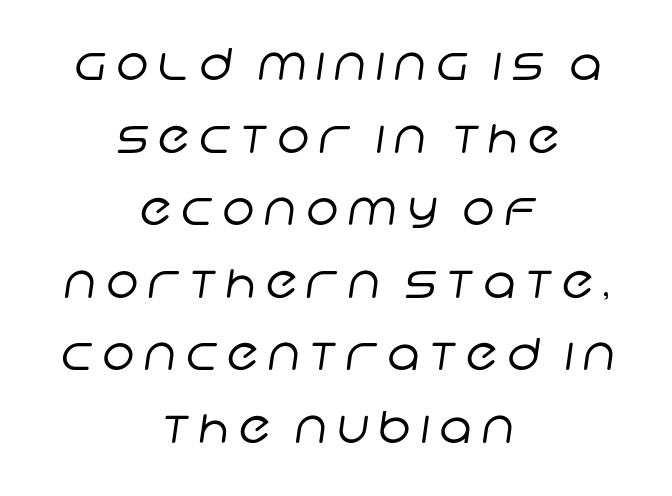
The whitespace from short lines is split evenly between both sides. Words appear elongated and porous because spacing is wide. The string is rendered with underlining switched off. This sample uses a sans-serif face.
